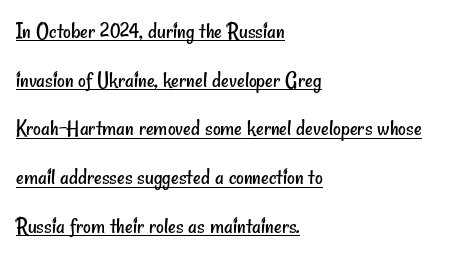
Q: Is the text bold? A: No.
Q: Is the text underlined? A: Yes.
Q: How is the paragraph aligned? A: Left-aligned.
Q: Is the spacing between letters normal or unusually wide? A: Normal.
Q: Is the spacing between lines tight, normal or loose? A: Loose.
